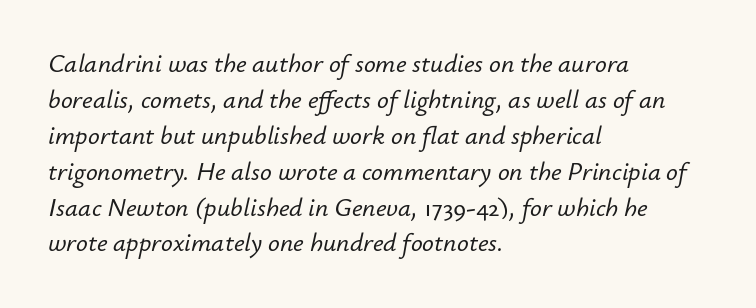
Q: Is the text italic (slanted)? A: Yes, it leans right by about 12 degrees.
Q: Is the text underlined? A: No.
Q: How is the paragraph aligned? A: Left-aligned.
Q: Is the spacing between letters normal or unusually wide? A: Normal.
Q: Is the spacing between lines tight, normal or loose? A: Normal.
